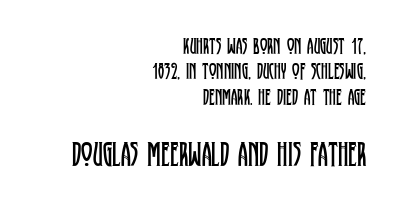
The image shows 35 px regular-weight, condensed serif type, upright; set right-aligned, tight line spacing (1.1x), normal letter spacing, not underlined; the second (bottom) block is 1.52x larger; low stroke contrast and a large x-height.
